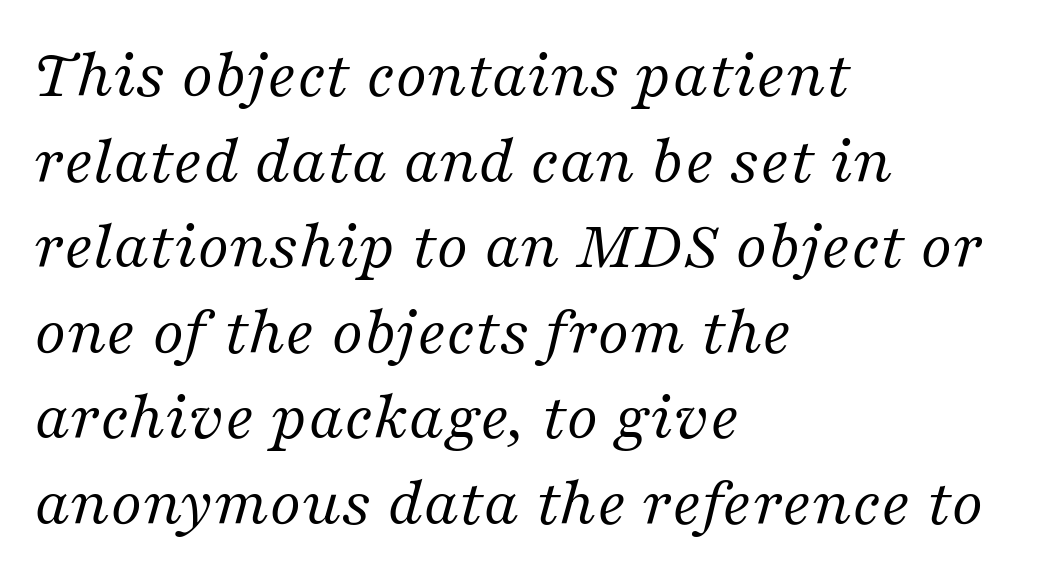
Is the type slanted? Yes — the strokes lean at a clear angle. This rendering leaves character spacing at its baseline value. Compared with a centered layout, this one pins lines to the left instead. Plain, unruled lines of type. These glyphs show unthickened strokes, regular width or finer. To sum up the face: it has serifs.
